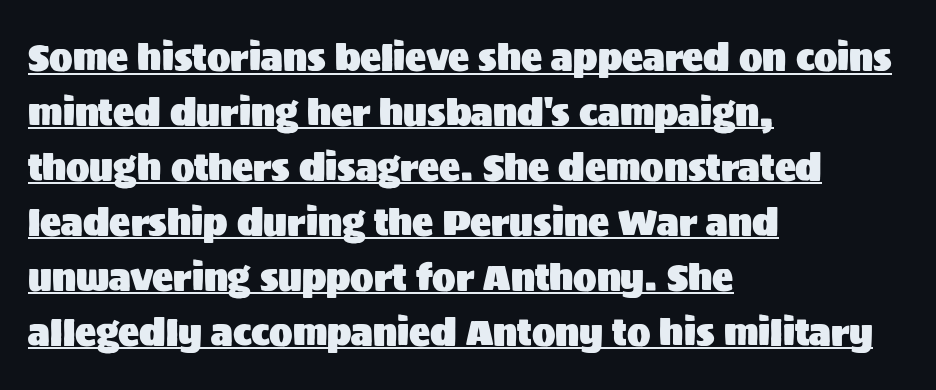
Q: Is the text italic (slanted)? A: No, it is upright.
Q: Is the typeface a serif or a sans-serif typeface? A: Sans-serif.
Q: Is the text underlined? A: Yes.
Q: How is the paragraph aligned? A: Left-aligned.
Q: Is the spacing between letters normal or unusually wide? A: Normal.
Q: Is the spacing between lines tight, normal or loose? A: Normal.
Q: Width (condensed, normal, or wide)? A: Normal.
Q: Stroke contrast? A: Medium.
Q: x-height? A: Large.
Q: Monospaced? A: No.
